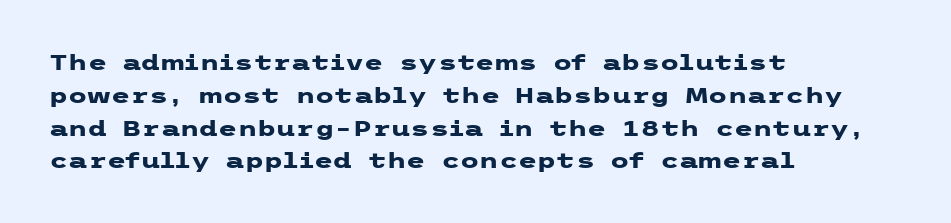
Nobody touched the tracking dial on this one. Alignment: flush left. Tall strokes in this sample are plumb rather than angled. Weight: bold.
